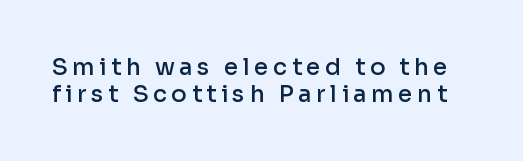
The image shows 23 px text type, upright; set line spacing 1.16x, unusually wide letter spacing (+0.2 em), not underlined.
